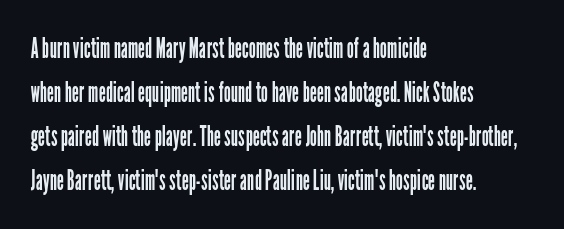
Q: Is the text bold? A: No.
Q: Is the text italic (slanted)? A: No, it is upright.
Q: Is the typeface a serif or a sans-serif typeface? A: Sans-serif.
Q: Is the text underlined? A: No.
Q: How is the paragraph aligned? A: Left-aligned.
Q: Is the spacing between letters normal or unusually wide? A: Normal.
Q: Is the spacing between lines tight, normal or loose? A: Normal.
Q: Width (condensed, normal, or wide)? A: Condensed.
Q: Stroke contrast? A: Low.
Q: x-height? A: Medium.
Q: Monospaced? A: No.
